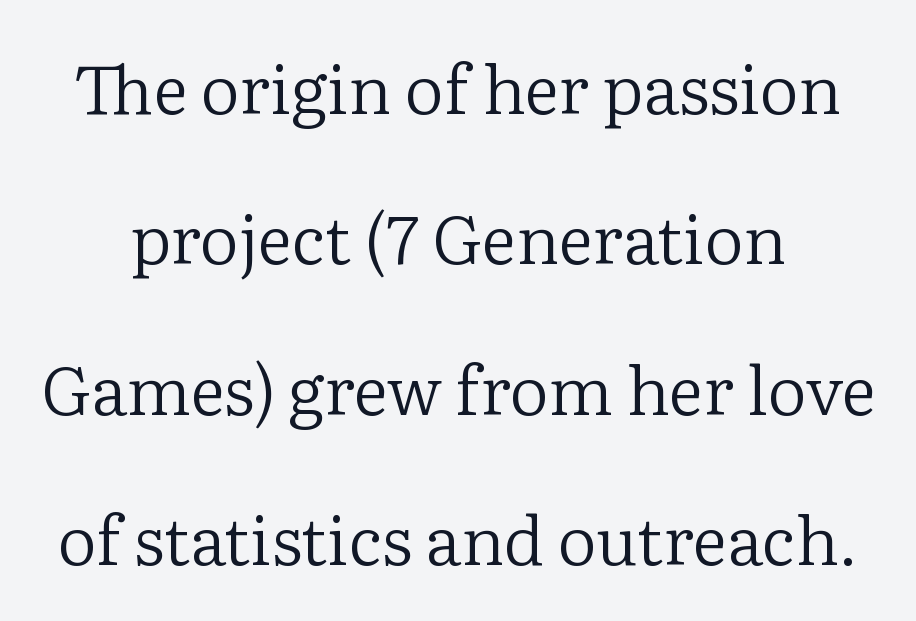
The image shows 68 px regular-weight serif type, upright; set loose line spacing (2.21x), normal letter spacing, not underlined; low stroke contrast and a medium x-height.
